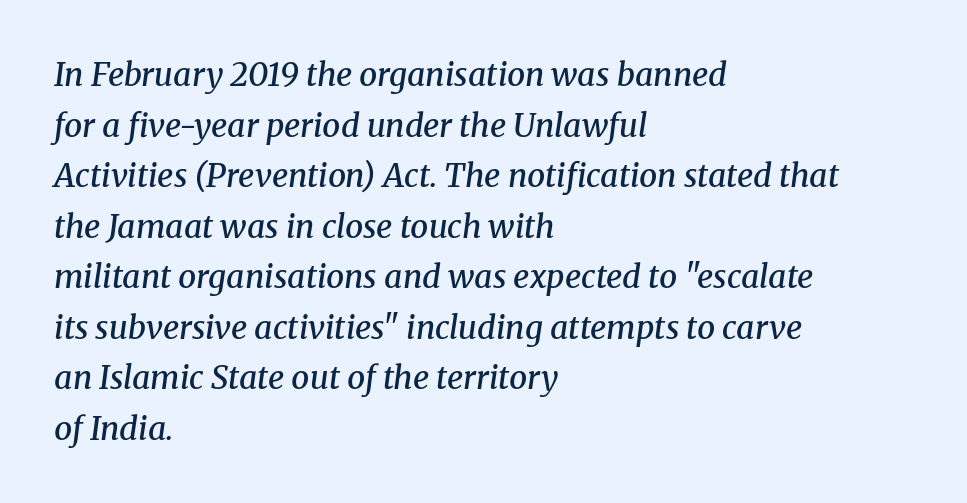
{"serif": "yes", "italic": "yes", "lean": "right", "slant_degrees": 8, "bold": "semi", "weight": "semibold", "width": "normal", "stroke_contrast": "medium", "x_height": "medium", "monospaced": "no", "underline": "no", "align": "left", "line_spacing": "normal", "line_spacing_ratio": 1.58, "letter_spacing": "normal", "letter_spacing_em": 0.0, "glyph_px": 32}
